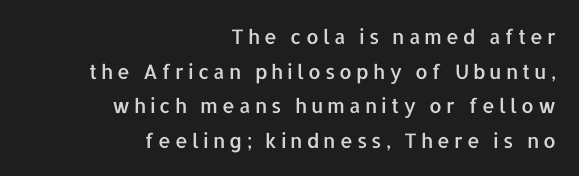
The image shows 20 px text type, upright; set right-aligned, line spacing 1.73x, unusually wide letter spacing (+0.2 em), not underlined.
